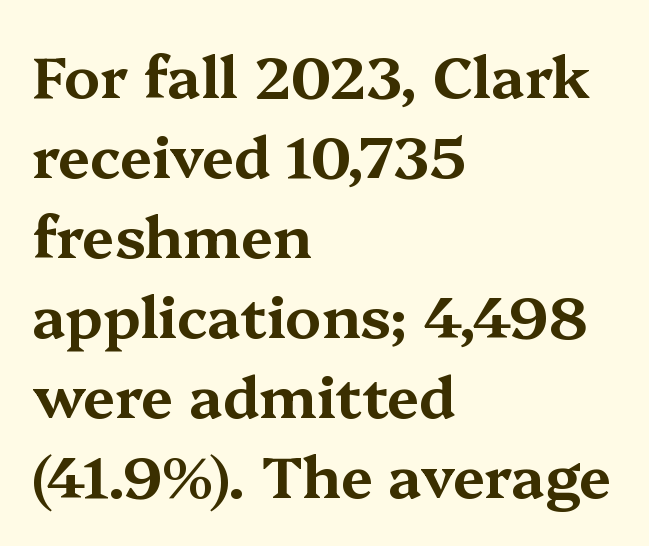
Do the characters align in a grid? No, the font is proportional. The specimen reads as upright at a glance. Does the leading feel generous? No, just average. The setting favours the left margin, as ordinary paragraphs usually do.
